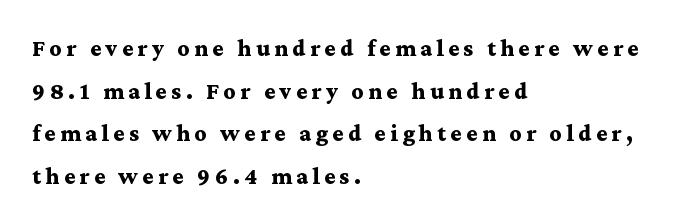
Q: Is the text bold? A: Yes.
Q: Is the text italic (slanted)? A: No, it is upright.
Q: Is the text underlined? A: No.
Q: How is the paragraph aligned? A: Left-aligned.
